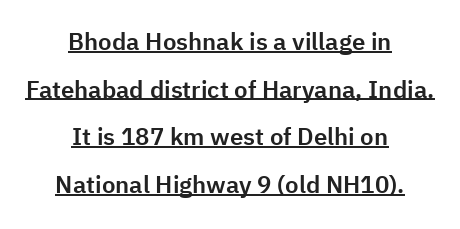
The image shows 24 px text type, upright; set centered, loose line spacing (1.98x), normal letter spacing, underlined.
